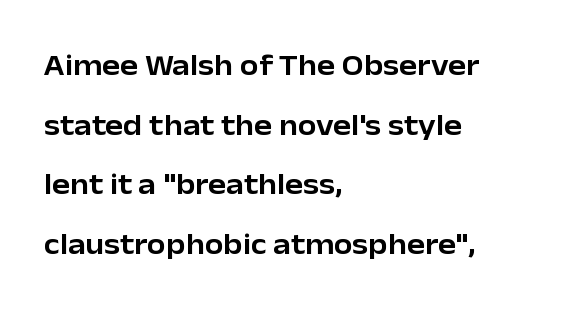
The characters display no serif detailing; their extremities are plain. The setting favours the left margin, as ordinary paragraphs usually do. What's the leading like? Stretched, with rows far apart. Notice how the stems are strictly vertical — no italics here. The rendering keeps characters at their native spacing. The face used here is proportionally spaced, like ordinary book or web type.
